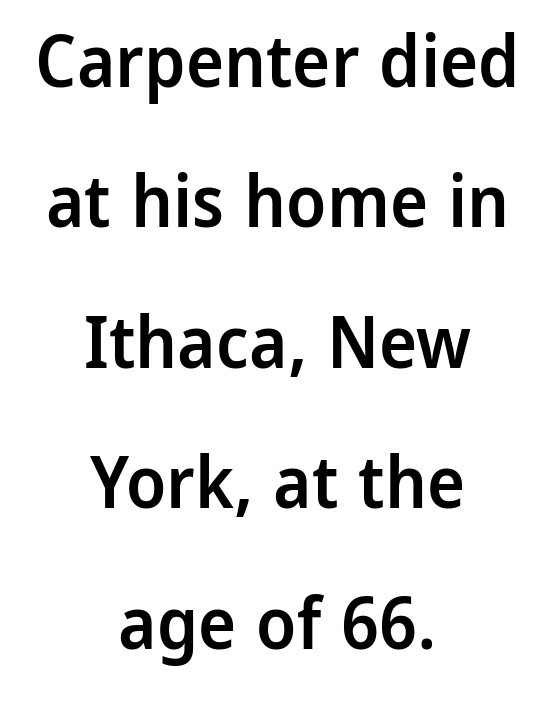
The image shows 72 px semibold sans-serif type, upright; set centered, loose line spacing (1.95x), normal letter spacing, not underlined; low stroke contrast and a medium x-height.
